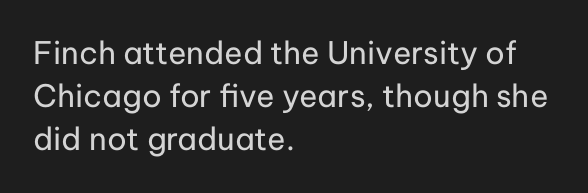
Q: Is the text bold? A: No.
Q: Is the text italic (slanted)? A: No, it is upright.
Q: Is the typeface a serif or a sans-serif typeface? A: Sans-serif.
Q: Is the text underlined? A: No.
Q: How is the paragraph aligned? A: Left-aligned.
Q: Is the spacing between letters normal or unusually wide? A: Normal.
Q: Is the spacing between lines tight, normal or loose? A: Normal.
Q: Width (condensed, normal, or wide)? A: Normal.
Q: Stroke contrast? A: Low.
Q: x-height? A: Medium.
Q: Monospaced? A: No.
